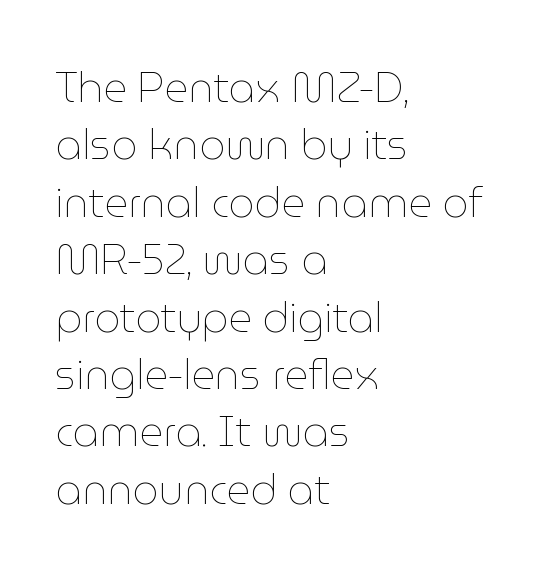
Q: Is the text bold? A: No.
Q: Is the text italic (slanted)? A: No, it is upright.
Q: Is the text underlined? A: No.
Q: How is the paragraph aligned? A: Left-aligned.
Q: Is the spacing between letters normal or unusually wide? A: Normal.
Q: Is the spacing between lines tight, normal or loose? A: Normal.
Q: Width (condensed, normal, or wide)? A: Normal.
Q: Stroke contrast? A: Low.
Q: x-height? A: Medium.
Q: Monospaced? A: No.
